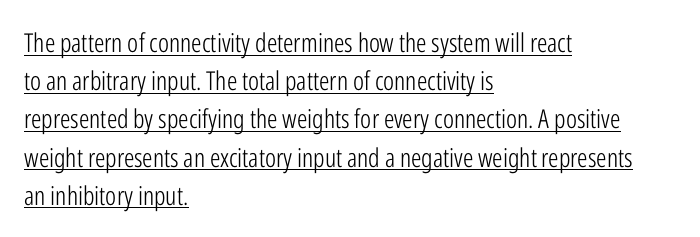
{"italic": "no", "bold": "no", "underline": "yes", "align": "left", "line_spacing": "normal", "line_spacing_ratio": 1.47, "letter_spacing": "normal", "letter_spacing_em": 0.0, "glyph_px": 26}
